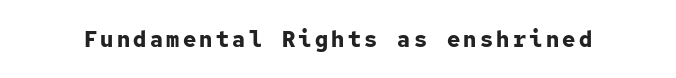
Weight check: bold — yes, fully. Rule under the text: the space is simply empty. Quick note: not italic, upright.
